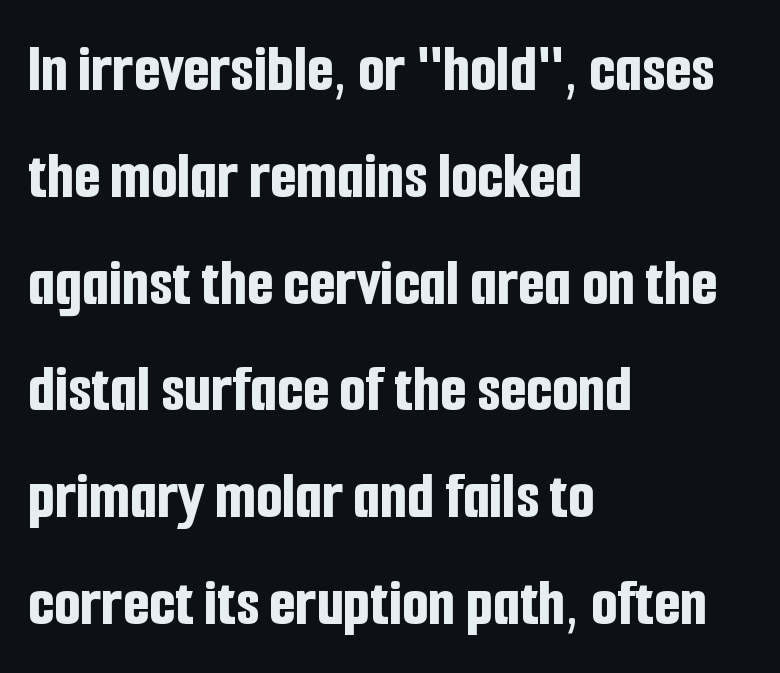
{"serif": "no", "italic": "no", "bold": "yes", "weight": "bold", "width": "condensed", "stroke_contrast": "low", "x_height": "medium", "monospaced": "no", "underline": "no", "align": "left", "line_spacing": "normal", "line_spacing_ratio": 1.57, "letter_spacing": "normal", "letter_spacing_em": 0.0, "glyph_px": 68}
